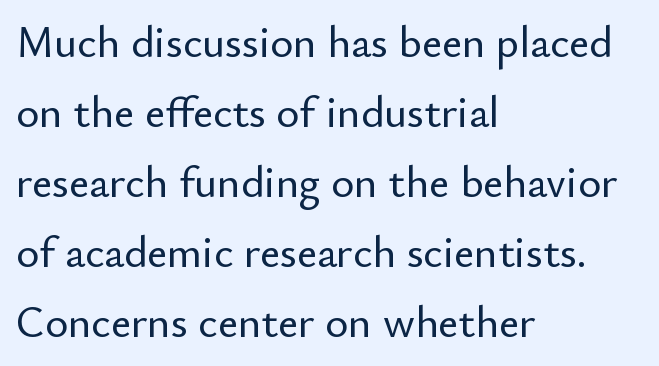
Reading down the column, the eye jumps a familiar distance to each next line. Descender tails drop into unmarked territory. These lines are rendered in a variable-pitch font. Every character sits straight up, as roman type does. Glyph-to-glyph distance matches everyday printed text.
